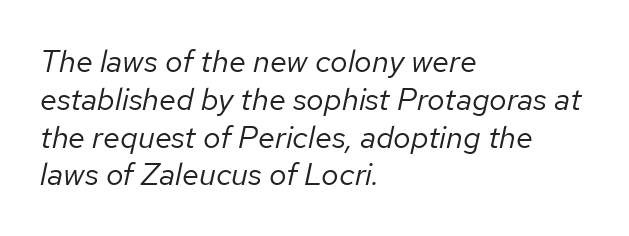
Where is the straight margin? On the left. Stems and bowls with no extra thickness — not bold. Quick note: underline off. Looking at the ascenders, they clearly lean. The rendering uses natural spacing where letterforms have individual widths. Standard letterfit; no display-style spreading of the glyphs.
